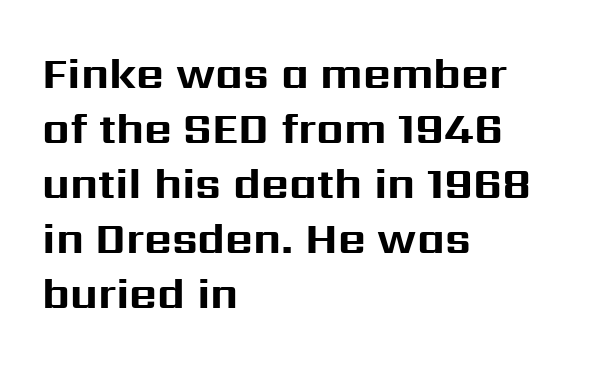
The image shows 43 px bold sans-serif type, upright; set left-aligned, normal line spacing (1.28x), normal letter spacing, not underlined; medium stroke contrast and a medium x-height.
